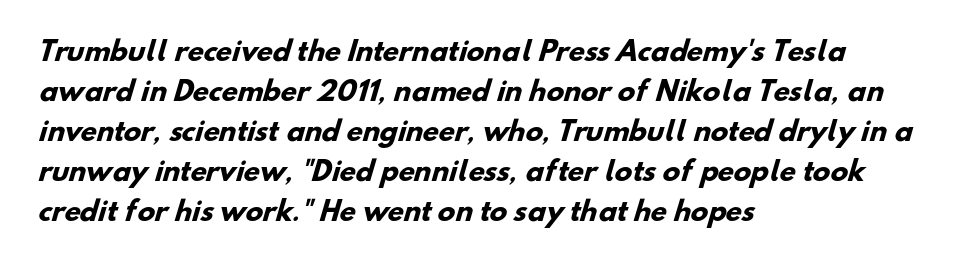
{"bold": "yes", "underline": "no", "align": "left", "line_spacing": "normal", "line_spacing_ratio": 1.54, "letter_spacing": "normal", "letter_spacing_em": 0.0, "glyph_px": 26}
